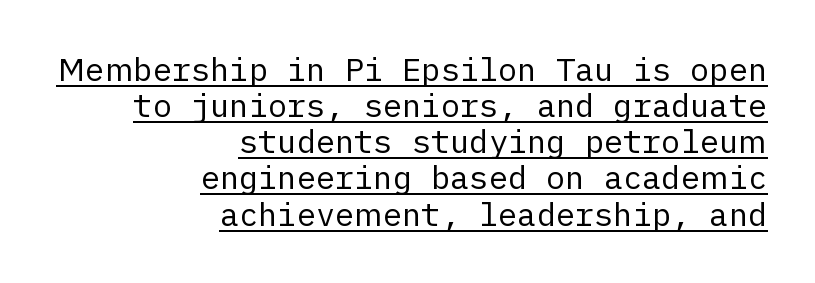
Q: Is the text bold? A: No.
Q: Is the text italic (slanted)? A: No, it is upright.
Q: Is the typeface a serif or a sans-serif typeface? A: Sans-serif.
Q: Is the text underlined? A: Yes.
Q: How is the paragraph aligned? A: Right-aligned.
Q: Is the spacing between letters normal or unusually wide? A: Normal.
Q: Is the spacing between lines tight, normal or loose? A: Tight.
Q: Width (condensed, normal, or wide)? A: Normal.
Q: Stroke contrast? A: Low.
Q: x-height? A: Medium.
